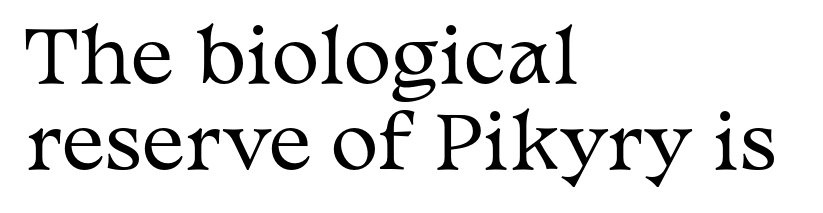
Q: Is the text bold? A: No.
Q: Is the text italic (slanted)? A: No, it is upright.
Q: Is the typeface a serif or a sans-serif typeface? A: Serif.
Q: Is the text underlined? A: No.
Q: How is the paragraph aligned? A: Left-aligned.
Q: Is the spacing between letters normal or unusually wide? A: Normal.
Q: Width (condensed, normal, or wide)? A: Wide.
Q: Stroke contrast? A: Medium.
Q: x-height? A: Medium.
Q: Monospaced? A: No.
